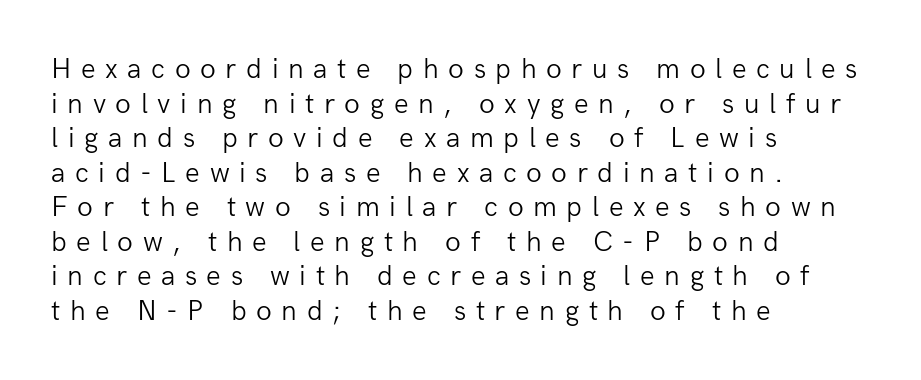
{"serif": "no", "italic": "no", "bold": "no", "weight": "light", "width": "normal", "stroke_contrast": "low", "x_height": "medium", "monospaced": "no", "underline": "no", "align": "left", "line_spacing_ratio": 1.19, "letter_spacing": "wide", "letter_spacing_em": 0.33, "glyph_px": 29}
